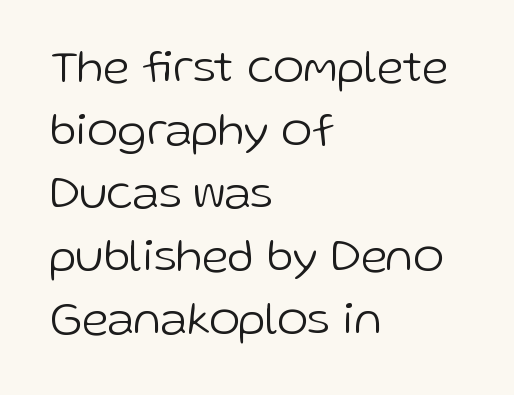
If you drew a line through each stem, it would be perfectly vertical. This sample has the flowing, uneven cadence of proportional lettering. The weight tops out at a normal text grade. Quick note: interline space is typical. Alignment: flush left.
